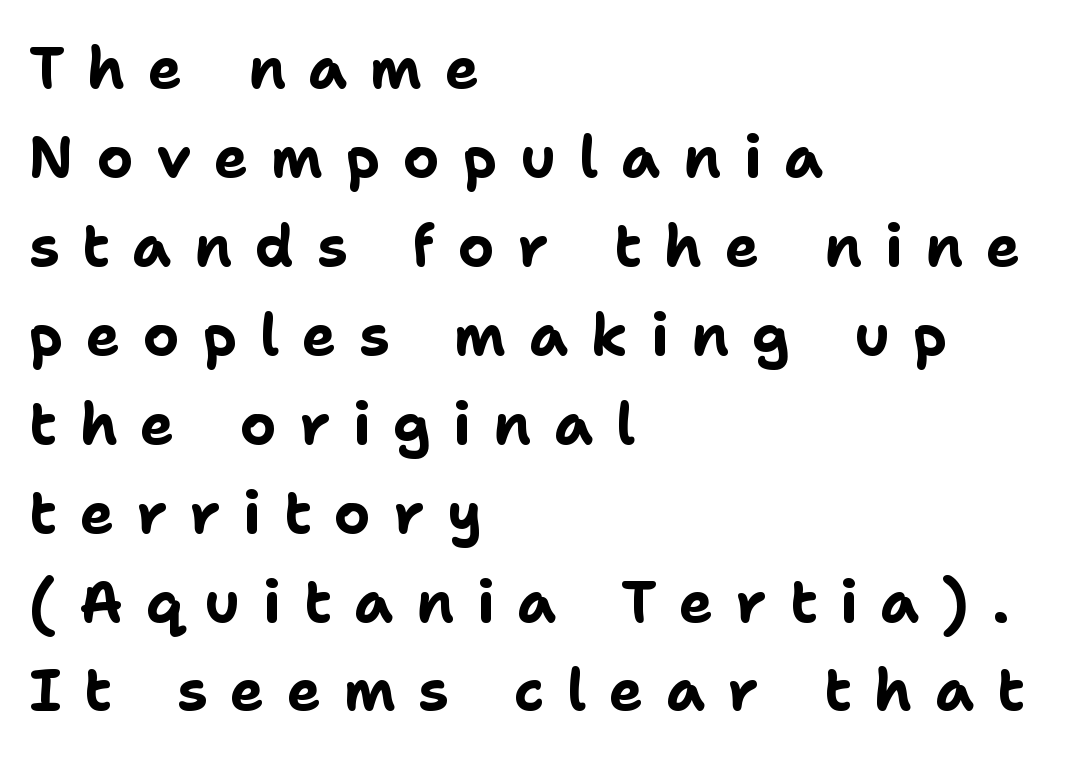
{"serif": "no", "italic": "no", "bold": "yes", "weight": "bold", "width": "normal", "stroke_contrast": "low", "x_height": "medium", "monospaced": "no", "underline": "no", "align": "left", "line_spacing": "normal", "line_spacing_ratio": 1.56, "letter_spacing": "wide", "letter_spacing_em": 0.4, "glyph_px": 57}
